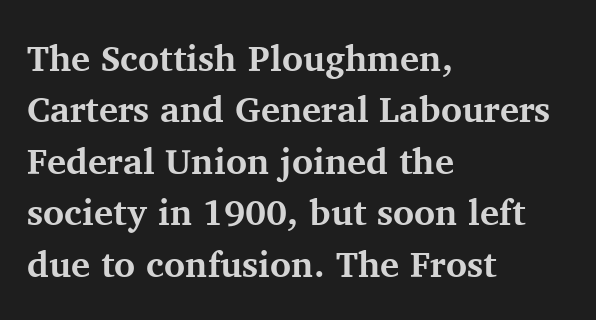
Every character sits straight up, as roman type does. Its strokes are broad and dark, the hallmark of bold type. Words float on clear page, feet unadorned. This sample keeps an unexceptional amount of space between lines. Every row of glyphs begins at an identical x-position on the left. Regarding serifs, this sample has them.
